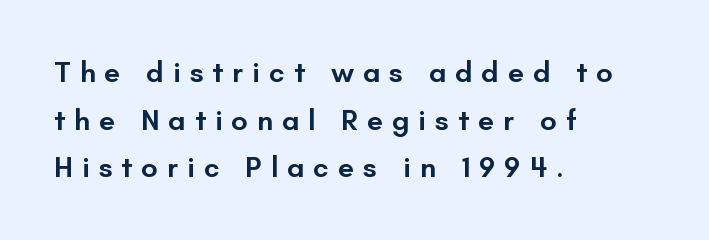
The image shows 29 px semibold sans-serif type, upright; set left-aligned, normal line spacing (1.64x), unusually wide letter spacing (+0.31 em), not underlined; low stroke contrast and a small x-height.
